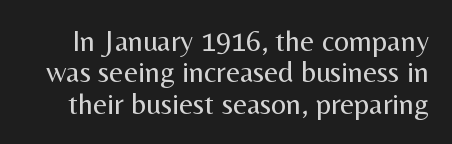
{"serif": "no", "italic": "no", "bold": "no", "weight": "regular", "width": "normal", "stroke_contrast": "medium", "x_height": "medium", "monospaced": "no", "underline": "no", "line_spacing": "tight", "line_spacing_ratio": 1.05, "letter_spacing": "normal", "letter_spacing_em": 0.0, "glyph_px": 30}
